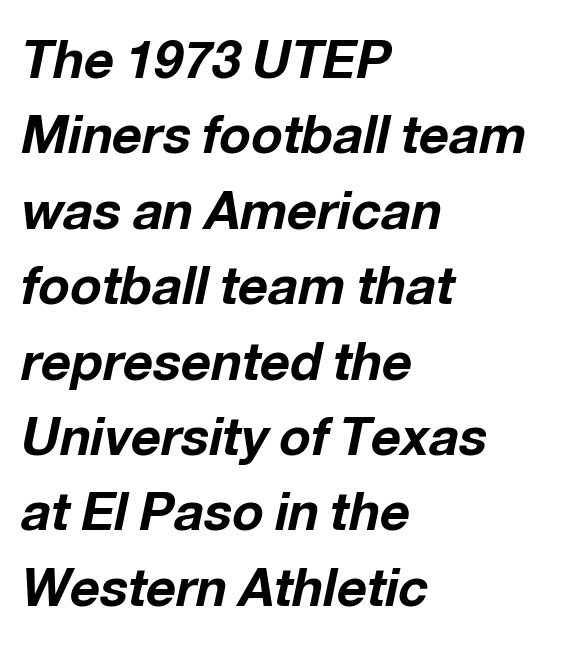
The passage shown is not underscored anywhere. Think of a printed novel: that variable character pitch is what you see here. These lines sit exactly where default settings would place them. These lines keep a tight, regular rhythm from letter to letter.
